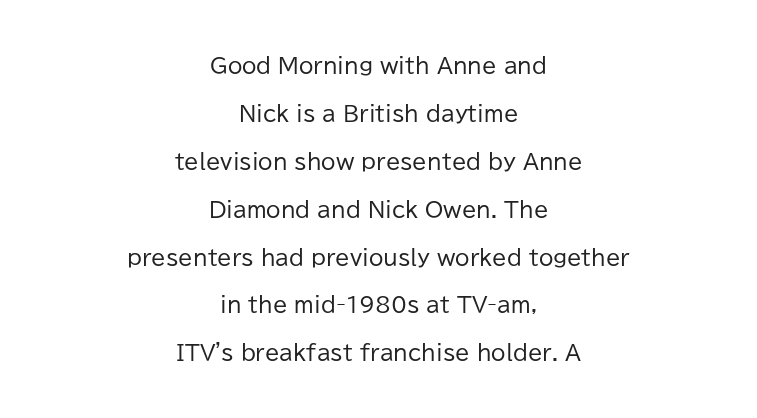
{"italic": "no", "bold": "no", "underline": "no", "align": "center", "line_spacing": "loose", "line_spacing_ratio": 2.28, "letter_spacing": "normal", "letter_spacing_em": 0.0, "glyph_px": 21}
